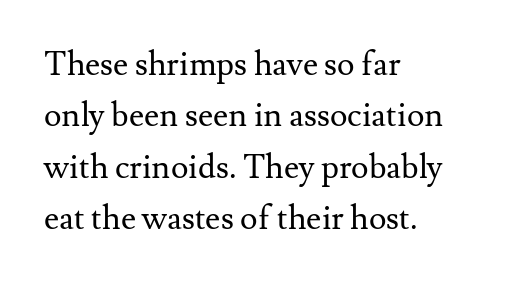
The passage shown is not underscored anywhere. Characters follow at the spacing the type designer built in. In terms of letterform style, serifs are clearly present. The typeface has the unassuming heft of standard copy or less. Line beginnings align vertically; line endings do not. Varying glyph widths throughout — classic text-font behaviour.
